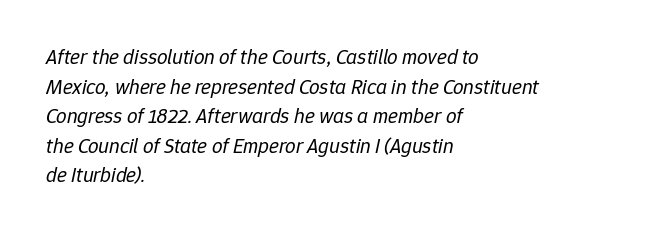
These lines were composed using italics. Short and long lines alike share a common starting point at left. The face looks like a standard text weight, possibly lighter. Descenders hang freely into open space. What stands out about the letter spacing? Nothing — it is the standard amount.
